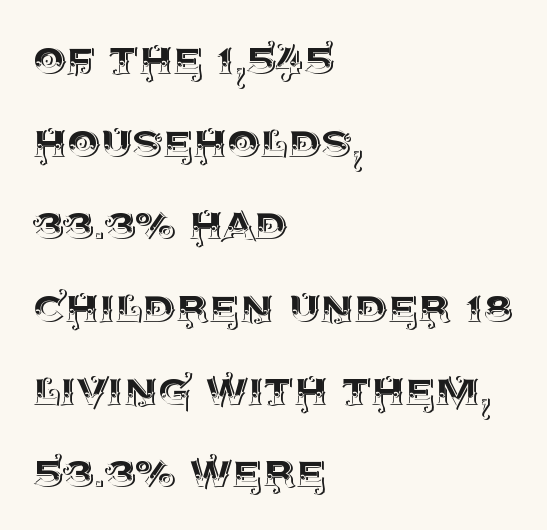
Q: Is the text italic (slanted)? A: No, it is upright.
Q: Is the text underlined? A: No.
Q: How is the paragraph aligned? A: Left-aligned.
Q: Is the spacing between letters normal or unusually wide? A: Normal.
Q: Is the spacing between lines tight, normal or loose? A: Normal.
Q: Width (condensed, normal, or wide)? A: Normal.
Q: x-height? A: Large.
Q: Monospaced? A: No.
